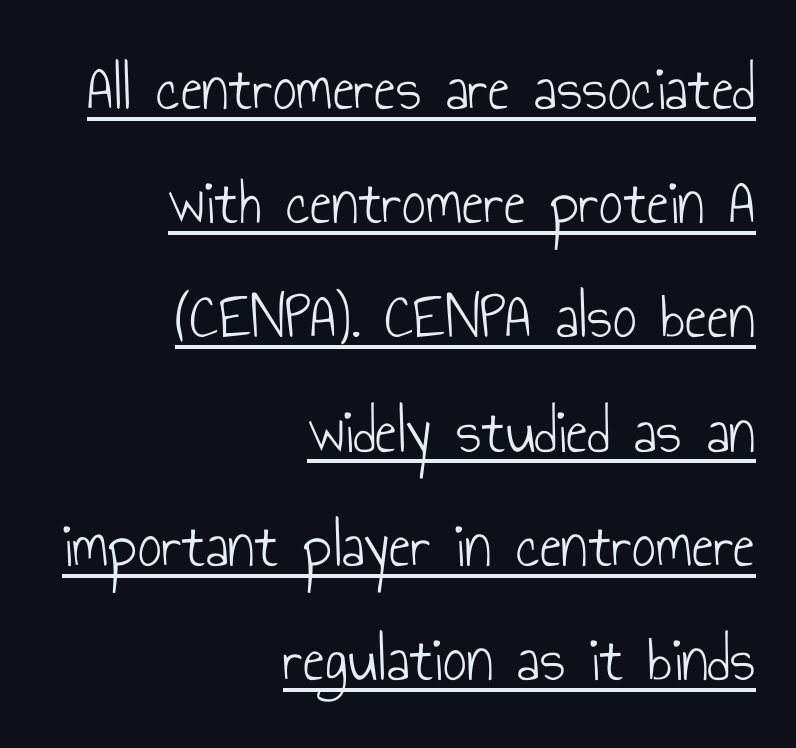
{"serif": "no", "italic": "no", "bold": "no", "weight": "light", "width": "condensed", "stroke_contrast": "low", "x_height": "small", "monospaced": "no", "underline": "yes", "align": "right", "line_spacing_ratio": 1.73, "letter_spacing": "normal", "letter_spacing_em": 0.0, "glyph_px": 66}
